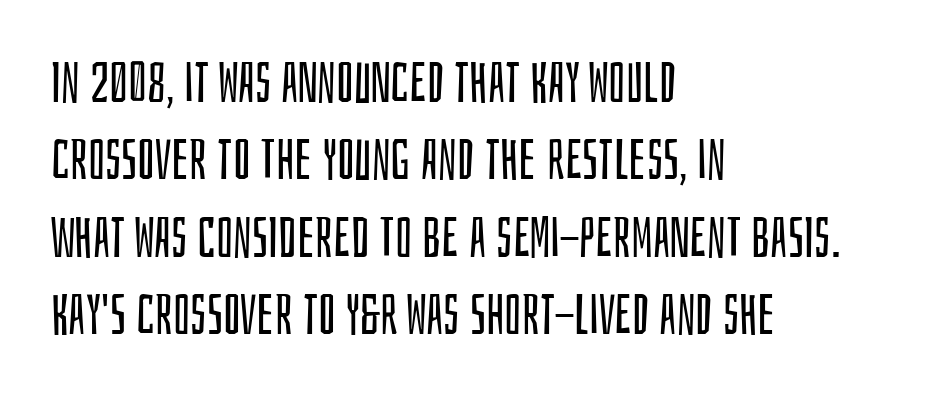
All the whitespace from short lines collects on the right. Italic: no, the glyphs are upright roman. Descender tails drop into unmarked territory. Observe the ordinary spacing: letters are neighbours, not strangers. Nothing sits at the stroke ends, so this counts as sans-serif.
